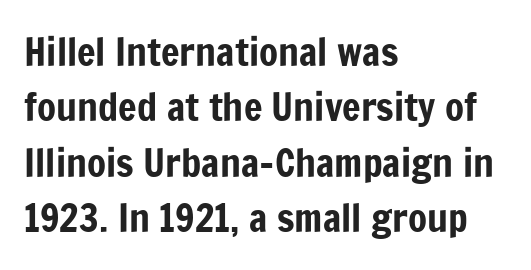
The letters advance in unequal steps, a hallmark of proportional type. The ragged edge is on the right, which tells us the setting is flush left. Default kerning and tracking; the words read as compact shapes. Quick note: not italic, upright.
